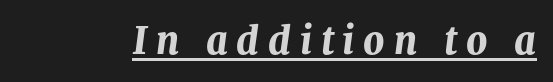
{"italic": "yes", "lean": "right", "slant_degrees": 8, "bold": "yes", "weight": "bold", "width": "normal", "stroke_contrast": "medium", "x_height": "medium", "monospaced": "no", "underline": "yes", "letter_spacing": "wide", "letter_spacing_em": 0.24, "glyph_px": 37}
